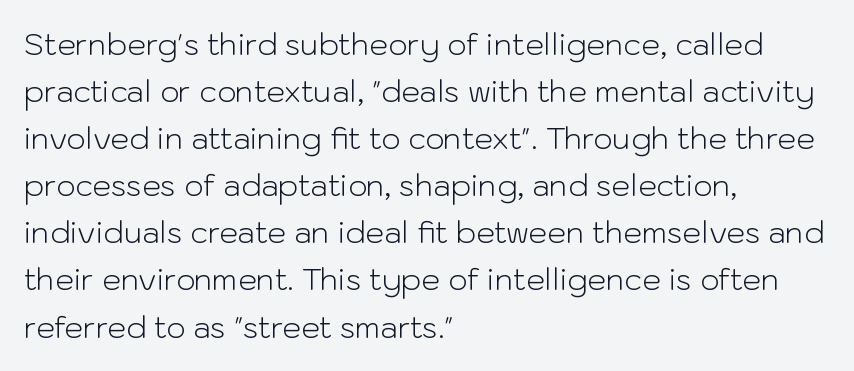
A roman cut, with each character standing at attention. Here the designer chose a conventional face with non-uniform glyph widths. Plain, unruled lines of type. The block of text has a typical density, with ordinary space between rows. The face used here is a sans, in the tradition of grotesques and geometrics. Line starts are locked; line ends wander.
